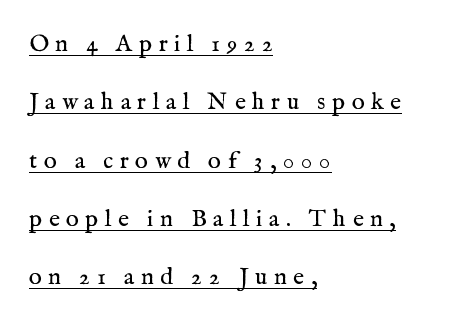
{"italic": "no", "bold": "no", "underline": "yes", "align": "left", "line_spacing": "loose", "line_spacing_ratio": 2.43, "letter_spacing": "wide", "letter_spacing_em": 0.27, "glyph_px": 24}
